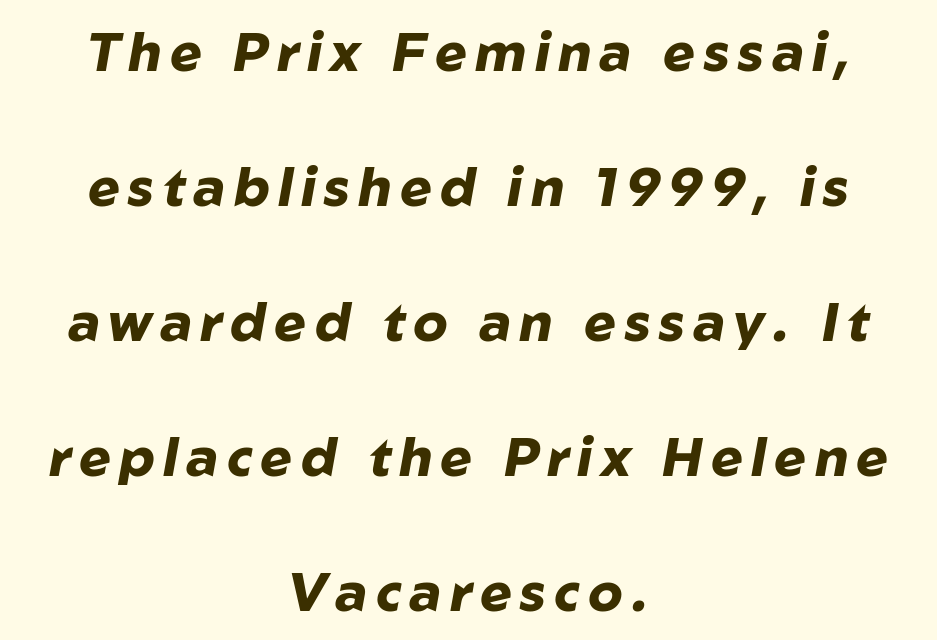
Q: Is the text bold? A: Yes.
Q: Is the text italic (slanted)? A: Yes, it leans right by about 10 degrees.
Q: Is the text underlined? A: No.
Q: How is the paragraph aligned? A: Centered.
Q: Is the spacing between lines tight, normal or loose? A: Loose.
Q: Width (condensed, normal, or wide)? A: Normal.
Q: Stroke contrast? A: Low.
Q: x-height? A: Medium.
Q: Monospaced? A: No.
